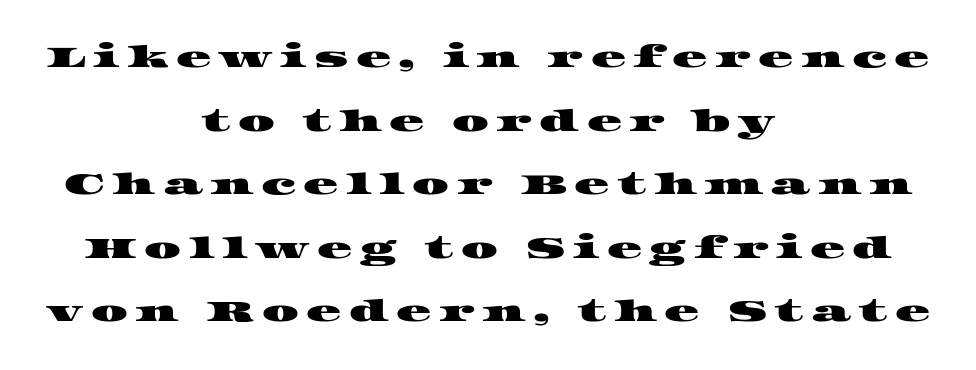
{"serif": "yes", "width": "wide", "stroke_contrast": "high", "x_height": "large", "monospaced": "no", "underline": "no", "align": "center", "line_spacing": "loose", "line_spacing_ratio": 2.19, "letter_spacing": "wide", "letter_spacing_em": 0.26, "glyph_px": 29}
